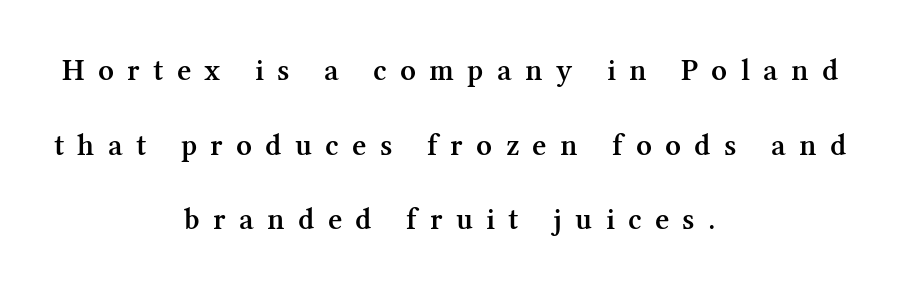
Q: Is the text bold? A: Semi-bold.
Q: Is the text italic (slanted)? A: No, it is upright.
Q: Is the typeface a serif or a sans-serif typeface? A: Serif.
Q: Is the text underlined? A: No.
Q: How is the paragraph aligned? A: Centered.
Q: Is the spacing between letters normal or unusually wide? A: Unusually wide.
Q: Is the spacing between lines tight, normal or loose? A: Loose.
Q: Width (condensed, normal, or wide)? A: Normal.
Q: Stroke contrast? A: Medium.
Q: x-height? A: Medium.
Q: Monospaced? A: No.
